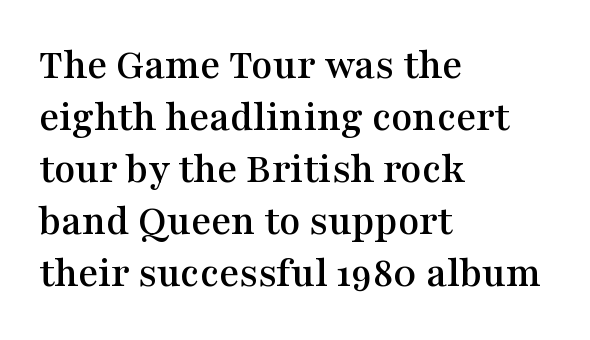
The image shows 43 px wide serif type, upright; set left-aligned, line spacing 1.21x, normal letter spacing, not underlined; medium stroke contrast and a medium x-height.
